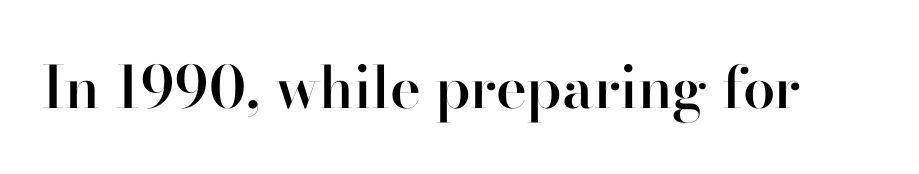
The strip under each line holds only bare page. The letterforms sit shoulder to shoulder at normal distance. The passage shown is typed in a proportional face where columns would drift. The font is running at a semibold setting, under full bold. Posture: upright roman. The face used here is a sans, in the tradition of grotesques and geometrics.
